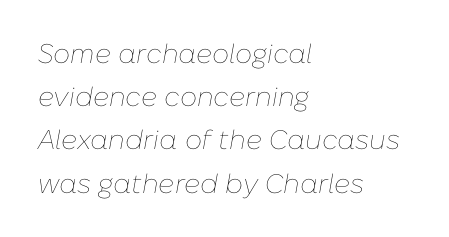
Horizontally, the lines are justified to the leading edge only. Compared with ordinary roman type, these characters are visibly tilted. A quiet, ordinary-to-light weight characterises the typeface. What's the leading like? Ordinary, nothing unusual. Students, note that the glyphs here touch the page at normal intervals.
